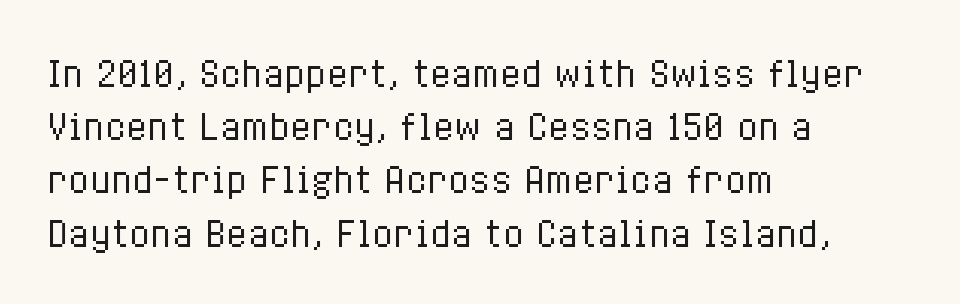
Q: Is the text bold? A: No.
Q: Is the text italic (slanted)? A: No, it is upright.
Q: Is the text underlined? A: No.
Q: How is the paragraph aligned? A: Left-aligned.
Q: Is the spacing between letters normal or unusually wide? A: Normal.
Q: Is the spacing between lines tight, normal or loose? A: Normal.
Q: Width (condensed, normal, or wide)? A: Condensed.
Q: Stroke contrast? A: Low.
Q: x-height? A: Medium.
Q: Monospaced? A: No.
